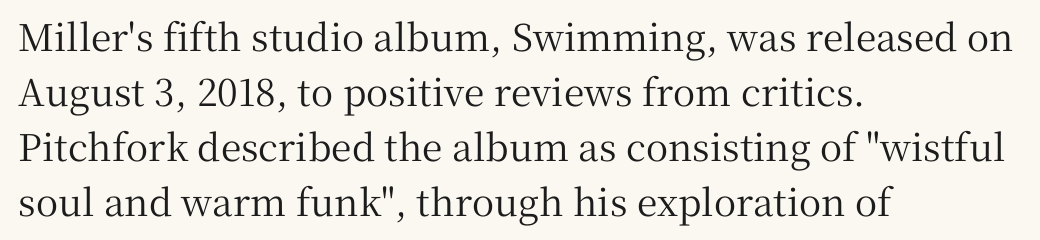
Does the leading feel generous? No, just average. The letterforms sit shoulder to shoulder at normal distance. This sample has the flowing, uneven cadence of proportional lettering. In terms of posture, this sample is upright.
